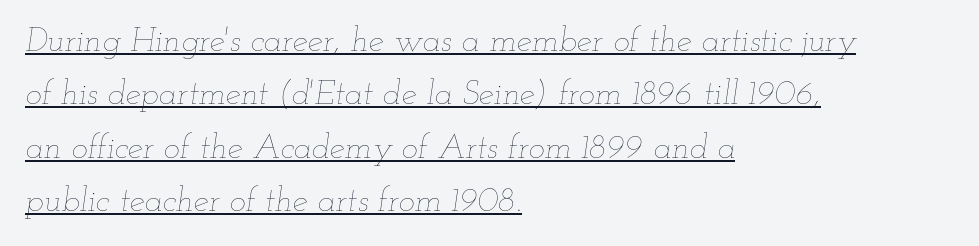
The face used here has a pronounced slope to its letters. Check the space under the baseline: a stroke is drawn there. Does the leading feel generous? No, just average. Weight: not bold — regular or lighter.
